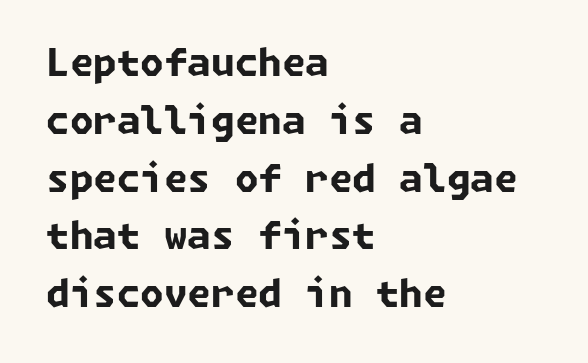
In terms of letterform style, serifs are entirely absent. The paragraph shown leans on its left margin. This rendering features lettering with no underline. Stroke thickness is high; the sample reads as a true bold. Students, observe: this is what conventionally led text looks like.
